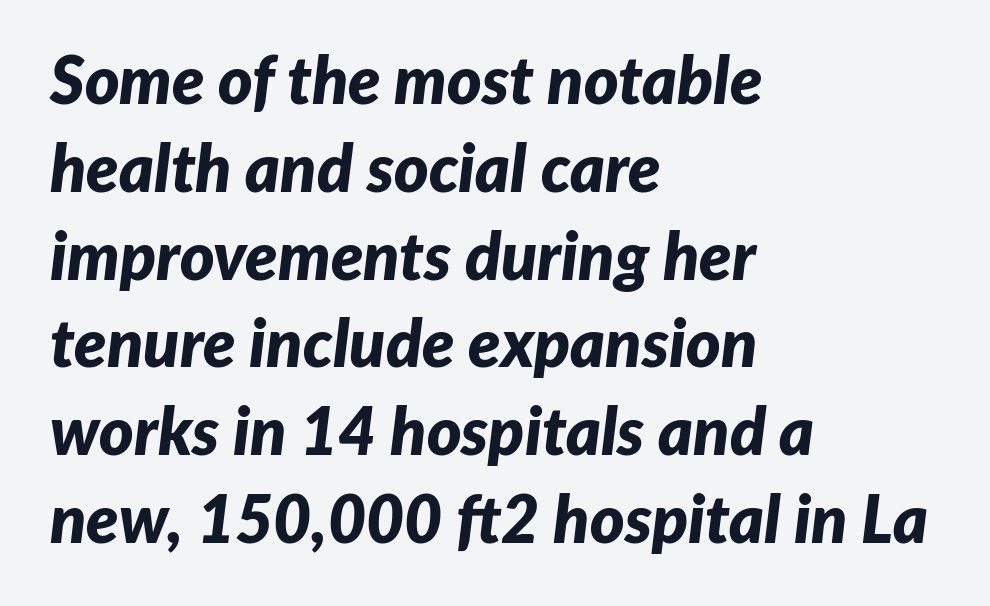
Q: Is the text bold? A: Yes.
Q: Is the text italic (slanted)? A: Yes, it leans right by about 7 degrees.
Q: Is the text underlined? A: No.
Q: How is the paragraph aligned? A: Left-aligned.
Q: Is the spacing between letters normal or unusually wide? A: Normal.
Q: Is the spacing between lines tight, normal or loose? A: Normal.
Q: Width (condensed, normal, or wide)? A: Normal.
Q: Stroke contrast? A: Low.
Q: x-height? A: Medium.
Q: Monospaced? A: No.
